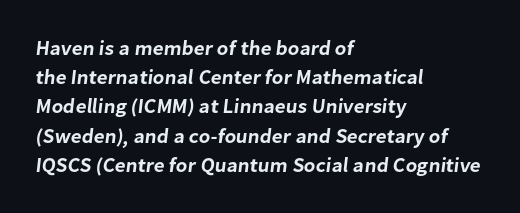
Q: Is the text underlined? A: No.
Q: How is the paragraph aligned? A: Left-aligned.
Q: Is the spacing between letters normal or unusually wide? A: Normal.
Q: Is the spacing between lines tight, normal or loose? A: Normal.
